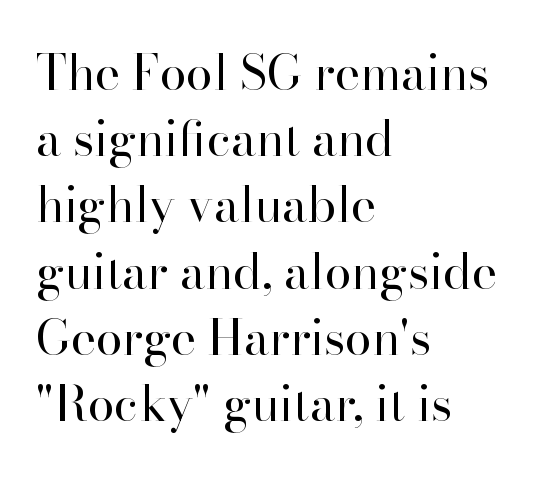
Q: Is the text bold? A: No.
Q: Is the text italic (slanted)? A: No, it is upright.
Q: Is the typeface a serif or a sans-serif typeface? A: Serif.
Q: Is the text underlined? A: No.
Q: How is the paragraph aligned? A: Left-aligned.
Q: Is the spacing between letters normal or unusually wide? A: Normal.
Q: Is the spacing between lines tight, normal or loose? A: Normal.
Q: Width (condensed, normal, or wide)? A: Normal.
Q: Stroke contrast? A: High.
Q: x-height? A: Small.
Q: Monospaced? A: No.
